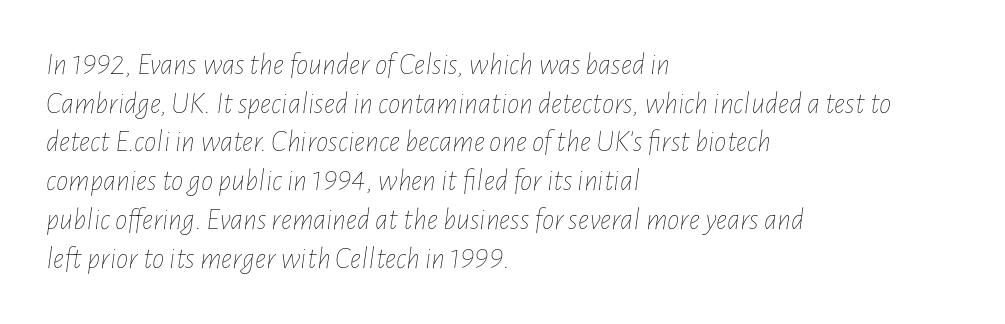
{"italic": "yes", "lean": "right", "slant_degrees": 7, "bold": "no", "weight": "thin", "width": "condensed", "stroke_contrast": "low", "x_height": "medium", "monospaced": "no", "underline": "no", "align": "left", "line_spacing": "normal", "line_spacing_ratio": 1.25, "letter_spacing": "normal", "letter_spacing_em": 0.0, "glyph_px": 31}
